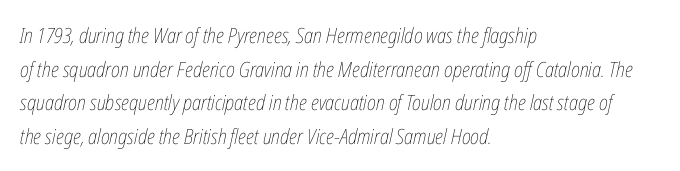
{"italic": "yes", "lean": "right", "slant_degrees": 12, "bold": "no", "underline": "no", "align": "left", "line_spacing": "normal", "line_spacing_ratio": 1.6, "letter_spacing": "normal", "letter_spacing_em": 0.0, "glyph_px": 21}
